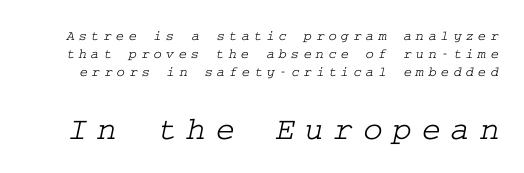
Q: Is the typeface a serif or a sans-serif typeface? A: Serif.
Q: Is the text underlined? A: No.
Q: Is the spacing between letters normal or unusually wide? A: Unusually wide.
Q: Is the spacing between lines tight, normal or loose? A: Normal.
Q: Which block of text is set in a larger size, the first (top) or the second (bottom)? A: The second (bottom) one.
Q: Width (condensed, normal, or wide)? A: Wide.
Q: Stroke contrast? A: Low.
Q: x-height? A: Medium.
